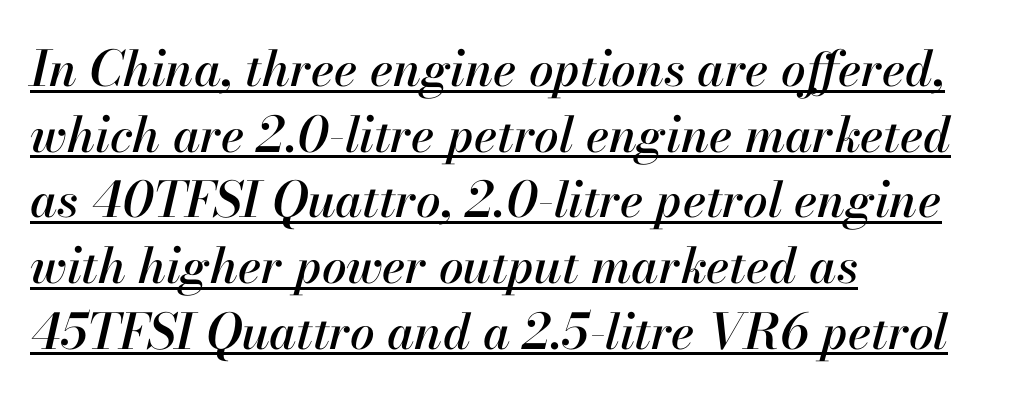
Q: Is the text italic (slanted)? A: Yes, it leans right by about 13 degrees.
Q: Is the text underlined? A: Yes.
Q: How is the paragraph aligned? A: Left-aligned.
Q: Is the spacing between letters normal or unusually wide? A: Normal.
Q: Is the spacing between lines tight, normal or loose? A: Normal.
Q: Width (condensed, normal, or wide)? A: Normal.
Q: Stroke contrast? A: High.
Q: x-height? A: Small.
Q: Monospaced? A: No.
